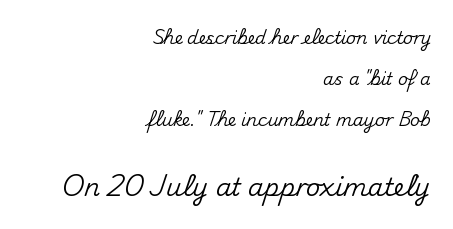
{"underline": "no", "align": "right", "line_spacing": "loose", "line_spacing_ratio": 2.4, "letter_spacing": "normal", "letter_spacing_em": 0.0, "larger_block": "second", "size_ratio": 1.47, "glyph_px": 25}
